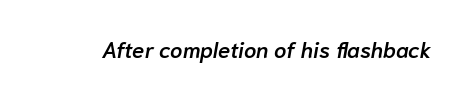
Q: Is the text bold? A: Semi-bold.
Q: Is the text italic (slanted)? A: Yes, it leans right by about 10 degrees.
Q: Is the text underlined? A: No.
Q: Is the spacing between letters normal or unusually wide? A: Normal.
